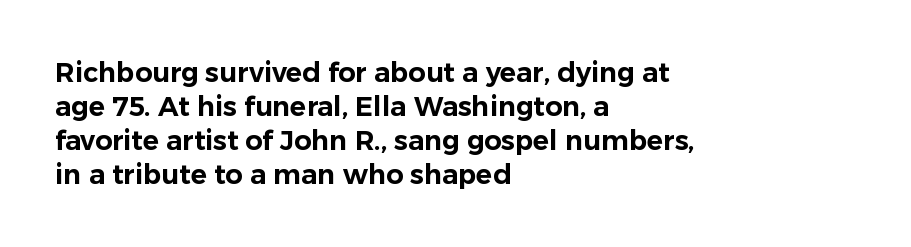
{"italic": "no", "underline": "no", "align": "left", "line_spacing": "normal", "line_spacing_ratio": 1.26, "letter_spacing": "normal", "letter_spacing_em": 0.0, "glyph_px": 27}
